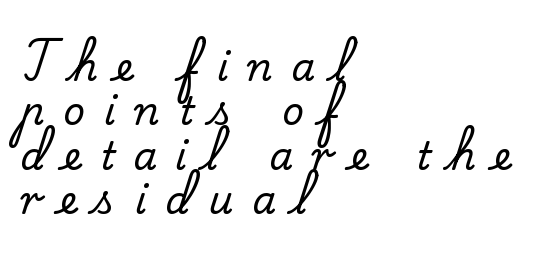
{"serif": "yes", "width": "normal", "stroke_contrast": "low", "x_height": "small", "monospaced": "no", "underline": "no", "align": "left", "line_spacing_ratio": 1.17, "letter_spacing": "wide", "letter_spacing_em": 0.49, "glyph_px": 38}
